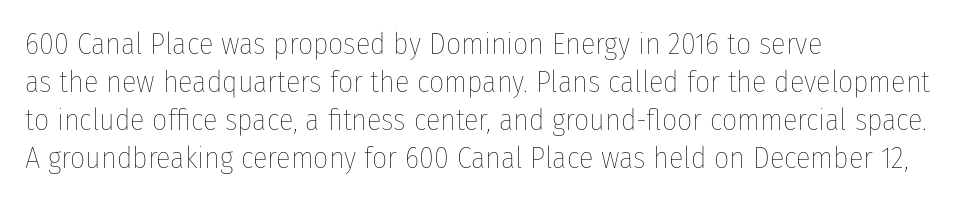
The image shows 30 px thin, condensed type, upright; set left-aligned, normal line spacing (1.27x), normal letter spacing, not underlined; low stroke contrast and a medium x-height.
